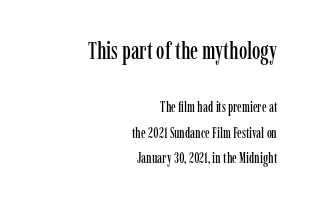
{"italic": "no", "underline": "no", "align": "right", "line_spacing_ratio": 1.8, "letter_spacing": "normal", "letter_spacing_em": 0.0, "larger_block": "first", "size_ratio": 1.71, "glyph_px": 24}
